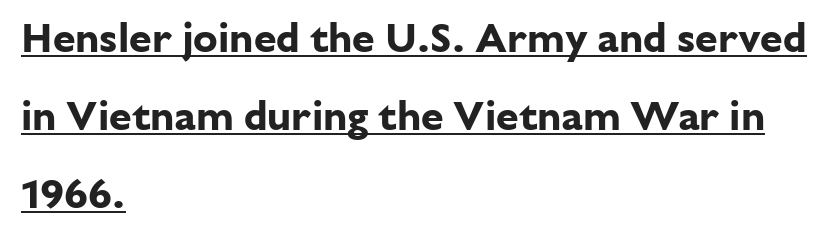
{"serif": "no", "italic": "no", "bold": "yes", "weight": "bold", "width": "normal", "stroke_contrast": "low", "x_height": "medium", "monospaced": "no", "underline": "yes", "align": "left", "line_spacing": "loose", "line_spacing_ratio": 1.9, "letter_spacing": "normal", "letter_spacing_em": 0.0, "glyph_px": 41}
